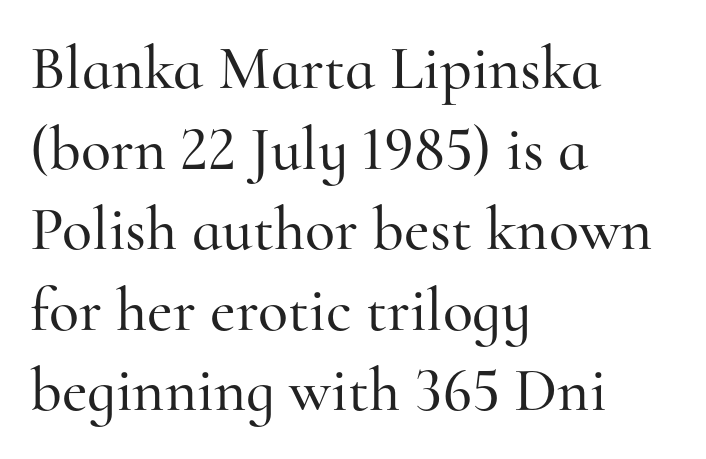
{"serif": "yes", "italic": "no", "width": "normal", "stroke_contrast": "high", "x_height": "small", "monospaced": "no", "underline": "no", "align": "left", "line_spacing": "normal", "line_spacing_ratio": 1.3, "letter_spacing": "normal", "letter_spacing_em": 0.0, "glyph_px": 62}
